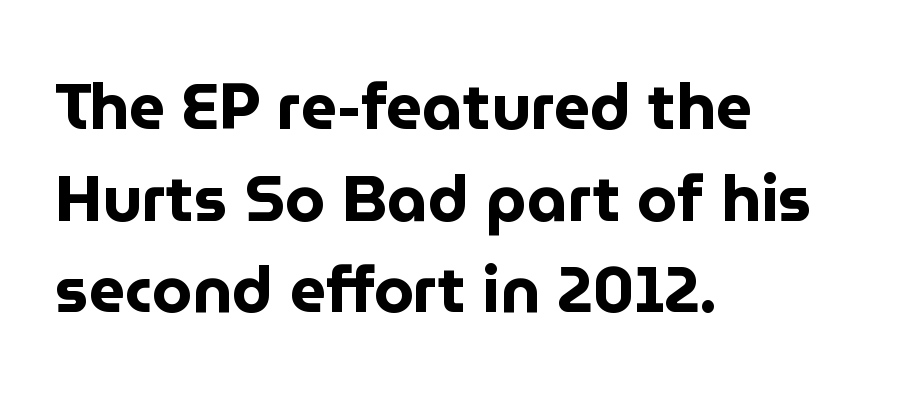
Q: Is the text bold? A: Yes.
Q: Is the text italic (slanted)? A: No, it is upright.
Q: Is the typeface a serif or a sans-serif typeface? A: Sans-serif.
Q: Is the text underlined? A: No.
Q: How is the paragraph aligned? A: Left-aligned.
Q: Is the spacing between letters normal or unusually wide? A: Normal.
Q: Is the spacing between lines tight, normal or loose? A: Normal.
Q: Width (condensed, normal, or wide)? A: Normal.
Q: Stroke contrast? A: Low.
Q: x-height? A: Medium.
Q: Monospaced? A: No.
